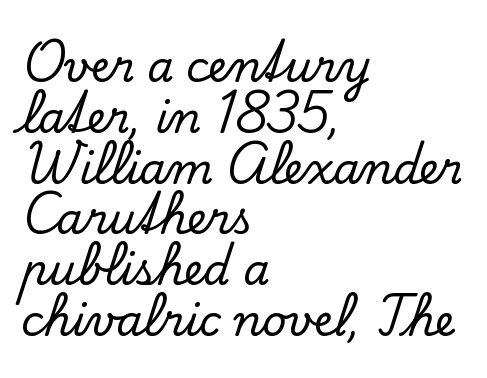
The rendering keeps characters at their native spacing. Looks like regular typesetting: each glyph gets only the width it needs. Typeset ragged right — the left edge is the straight one.
